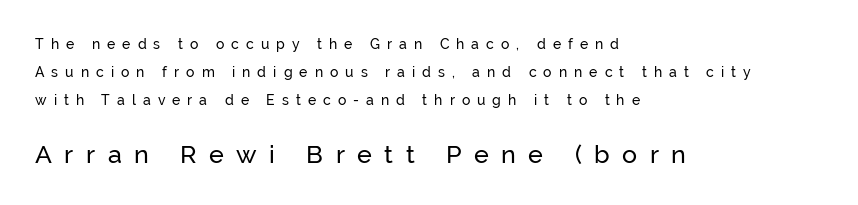
Q: Is the text italic (slanted)? A: No, it is upright.
Q: Is the text underlined? A: No.
Q: How is the paragraph aligned? A: Left-aligned.
Q: Is the spacing between letters normal or unusually wide? A: Unusually wide.
Q: Is the spacing between lines tight, normal or loose? A: Loose.
Q: Which block of text is set in a larger size, the first (top) or the second (bottom)? A: The second (bottom) one.
